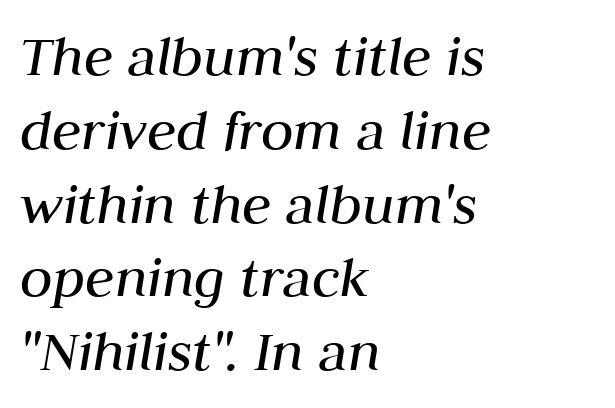
Q: Is the text bold? A: No.
Q: Is the text italic (slanted)? A: Yes, it leans right by about 10 degrees.
Q: Is the text underlined? A: No.
Q: How is the paragraph aligned? A: Left-aligned.
Q: Is the spacing between letters normal or unusually wide? A: Normal.
Q: Width (condensed, normal, or wide)? A: Normal.
Q: Stroke contrast? A: Medium.
Q: x-height? A: Medium.
Q: Monospaced? A: No.
